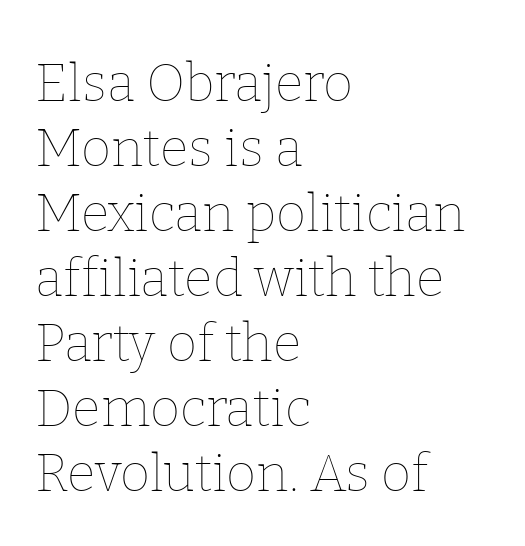
Q: Is the text bold? A: No.
Q: Is the text italic (slanted)? A: No, it is upright.
Q: Is the text underlined? A: No.
Q: How is the paragraph aligned? A: Left-aligned.
Q: Is the spacing between letters normal or unusually wide? A: Normal.
Q: Is the spacing between lines tight, normal or loose? A: Normal.
Q: Width (condensed, normal, or wide)? A: Normal.
Q: Stroke contrast? A: Low.
Q: x-height? A: Medium.
Q: Monospaced? A: No.
